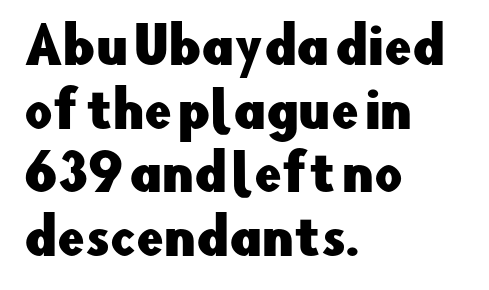
The image shows 49 px sans-serif type, upright; set left-aligned, normal line spacing (1.3x), normal letter spacing, not underlined; low stroke contrast and a small x-height.
